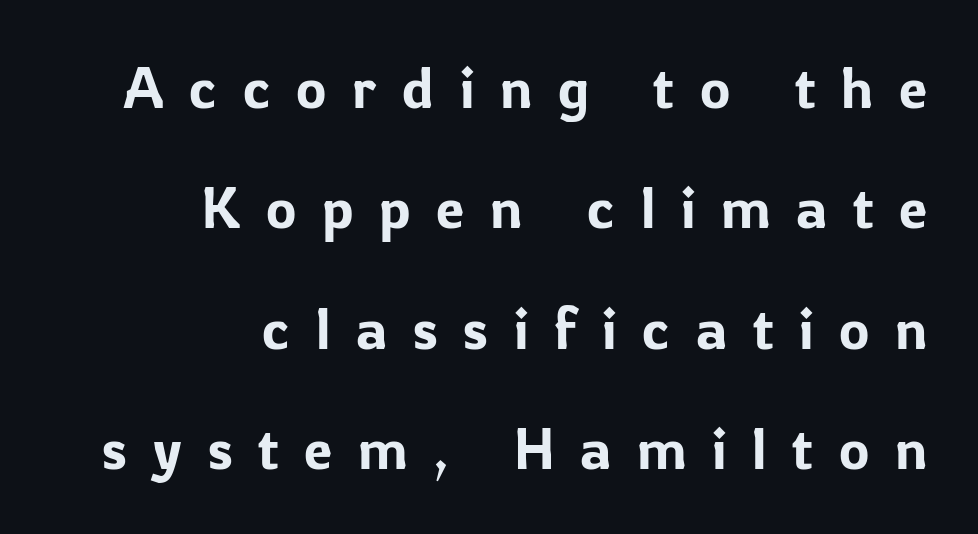
No word sits above an underline. This is the regular roman posture of the typeface. Which margin do the lines hug? The right one — the left edge is uneven. Loosely led — the rows are spread out. These lines have a slow, spaced-out rhythm from letter to letter.
